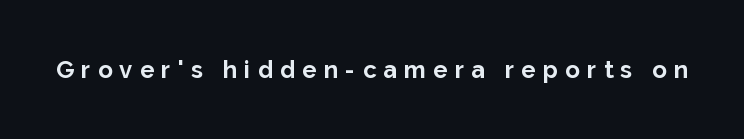
{"italic": "no", "bold": "yes", "underline": "no", "letter_spacing": "wide", "letter_spacing_em": 0.3, "glyph_px": 24}
